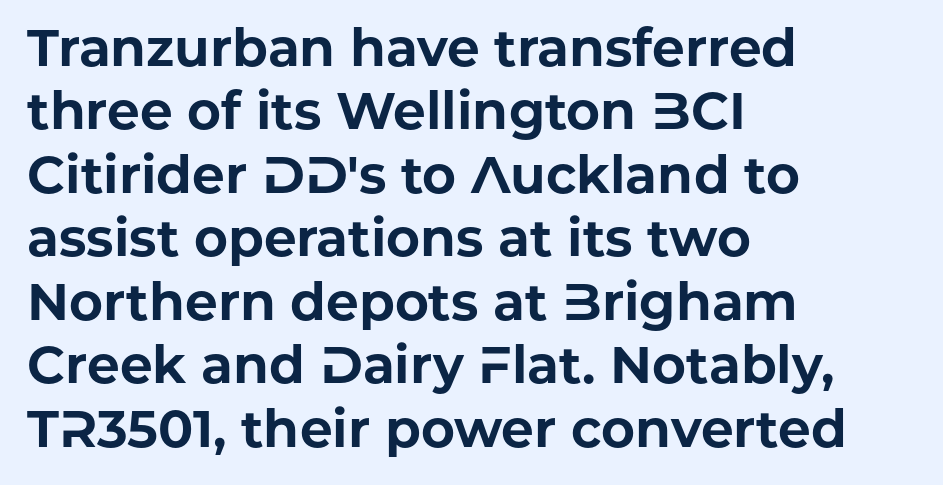
The image shows 52 px bold sans-serif type, upright; set left-aligned, line spacing 1.22x, normal letter spacing, not underlined; low stroke contrast and a medium x-height.
